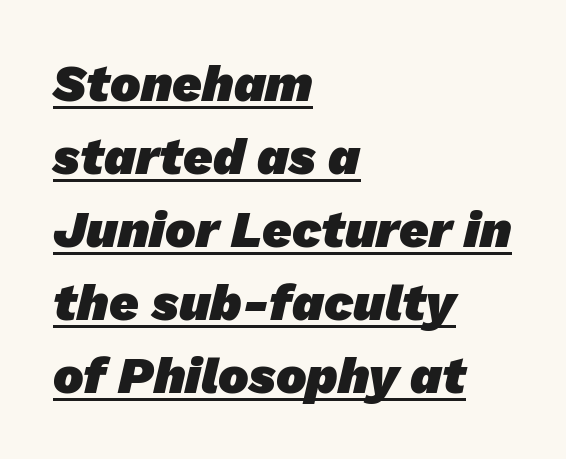
The image shows 51 px heavy sans-serif type; set left-aligned, normal line spacing (1.43x), normal letter spacing, underlined; low stroke contrast and a medium x-height.
